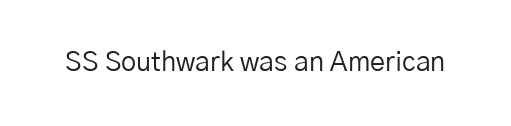
The image shows 27 px text type, upright; set normal letter spacing, not underlined.
